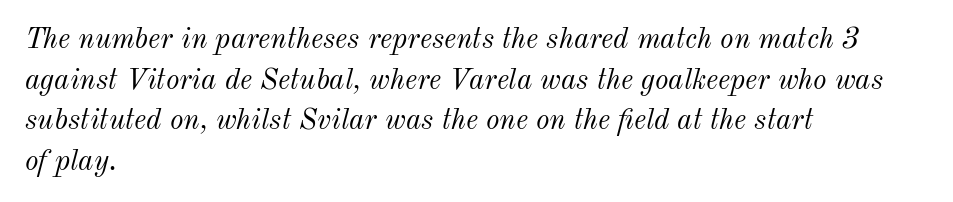
{"italic": "yes", "lean": "right", "slant_degrees": 12, "bold": "no", "weight": "light", "width": "normal", "stroke_contrast": "medium", "x_height": "small", "monospaced": "no", "underline": "no", "align": "left", "line_spacing": "normal", "line_spacing_ratio": 1.4, "letter_spacing": "normal", "letter_spacing_em": 0.0, "glyph_px": 29}
